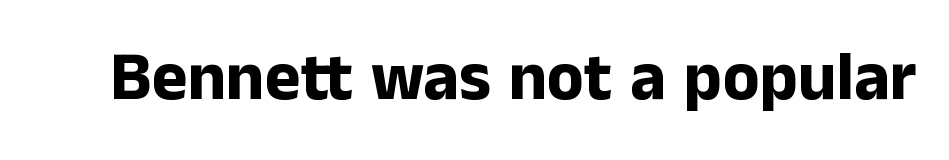
The image shows 68 px bold sans-serif type, upright; set normal letter spacing, not underlined; low stroke contrast and a medium x-height.
